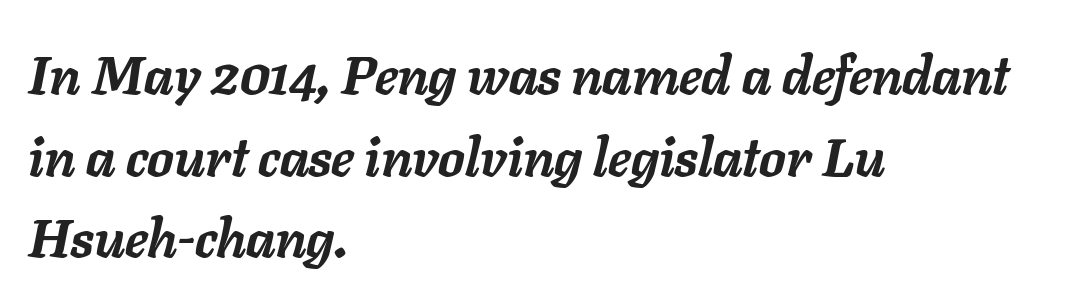
{"italic": "yes", "lean": "right", "slant_degrees": 11, "bold": "yes", "weight": "semibold", "width": "normal", "stroke_contrast": "low", "x_height": "medium", "monospaced": "no", "underline": "no", "align": "left", "line_spacing": "normal", "line_spacing_ratio": 1.54, "letter_spacing": "normal", "letter_spacing_em": 0.0, "glyph_px": 53}
